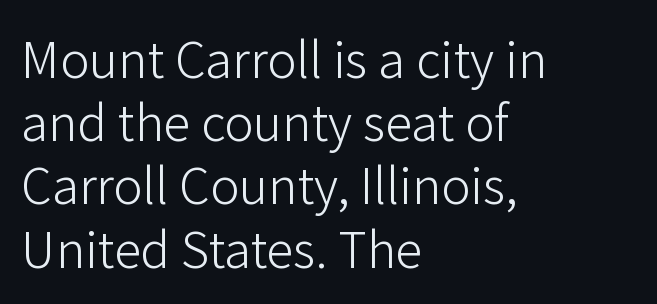
The image shows 49 px light sans-serif type, upright; set left-aligned, normal line spacing (1.29x), normal letter spacing, not underlined; low stroke contrast and a medium x-height.
